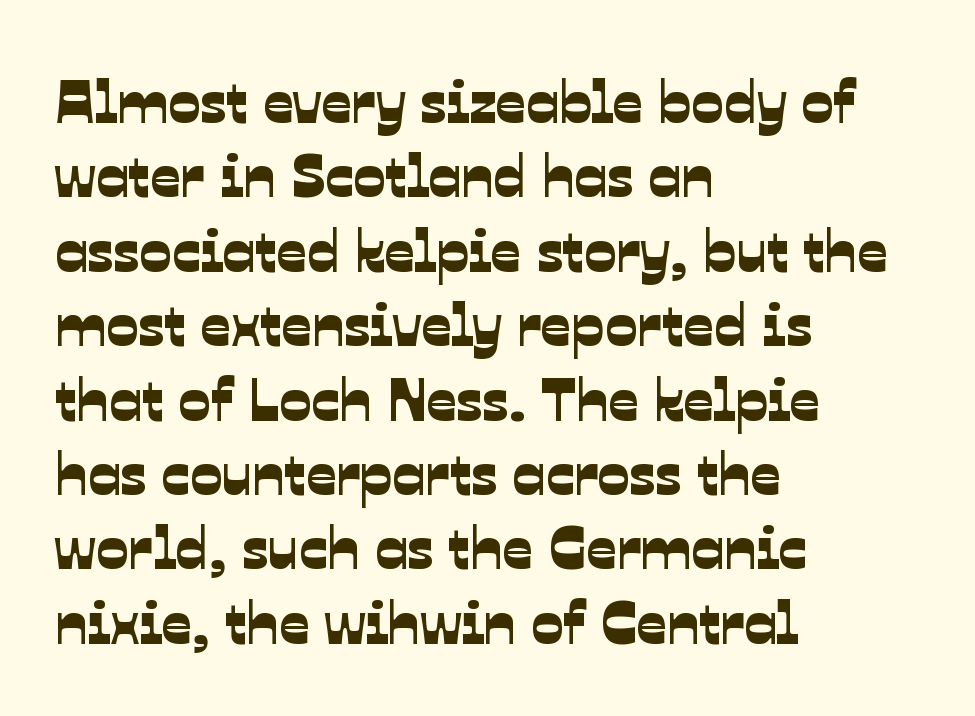
Q: Is the typeface a serif or a sans-serif typeface? A: Sans-serif.
Q: Is the text underlined? A: No.
Q: How is the paragraph aligned? A: Left-aligned.
Q: Is the spacing between letters normal or unusually wide? A: Normal.
Q: Width (condensed, normal, or wide)? A: Normal.
Q: Stroke contrast? A: Low.
Q: x-height? A: Medium.
Q: Monospaced? A: No.
